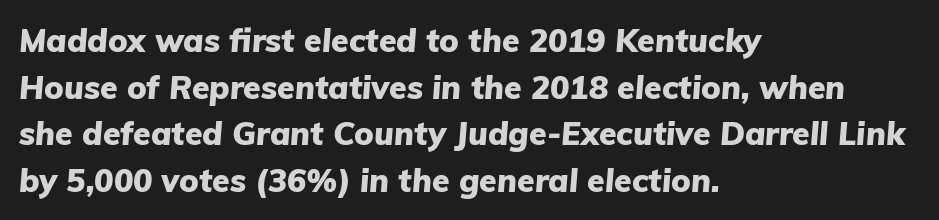
Q: Is the text bold? A: Yes.
Q: Is the text italic (slanted)? A: Yes, it leans right by about 5 degrees.
Q: Is the text underlined? A: No.
Q: How is the paragraph aligned? A: Left-aligned.
Q: Is the spacing between letters normal or unusually wide? A: Normal.
Q: Is the spacing between lines tight, normal or loose? A: Normal.
Q: Width (condensed, normal, or wide)? A: Normal.
Q: Stroke contrast? A: Low.
Q: x-height? A: Medium.
Q: Monospaced? A: No.
